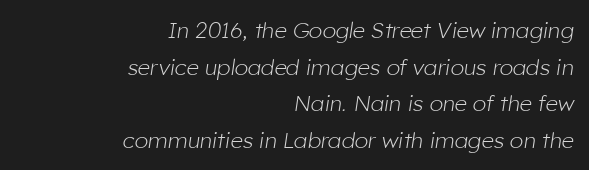
Stems and bowls with no extra thickness — not bold. Underline: absent. Baseline-to-baseline distance is the conventional proportion of letter height. The letters are slanted; this is an italic face.
